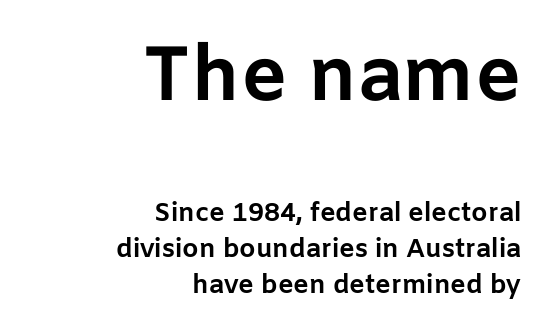
The specimen omits any rule beneath the text block's lines. Serifs: no, the terminals of the letterforms are clean. Every stem runs plumb, perpendicular to the baseline. Does the copy run flush right? Yes — the right margin is perfectly even. Caption: standard tracking, unaltered. Size contrast runs from large at the top to small at the bottom.
